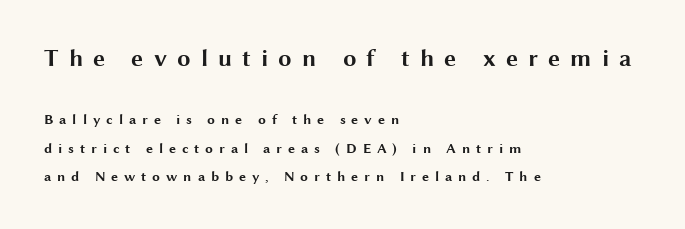
{"italic": "no", "bold": "yes", "underline": "no", "align": "left", "line_spacing": "loose", "line_spacing_ratio": 2.01, "letter_spacing": "wide", "letter_spacing_em": 0.42, "larger_block": "first", "size_ratio": 1.71, "glyph_px": 24}
